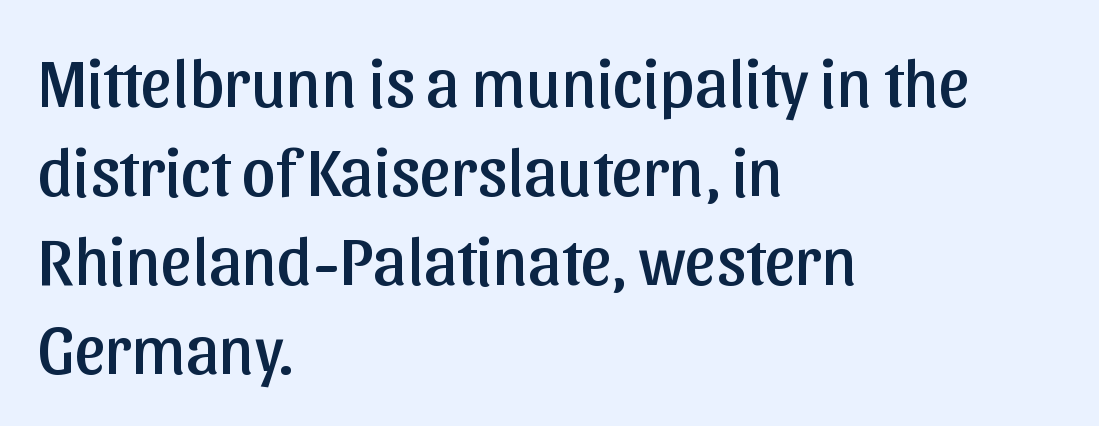
{"serif": "no", "italic": "no", "width": "normal", "stroke_contrast": "low", "x_height": "medium", "monospaced": "no", "underline": "no", "align": "left", "line_spacing": "normal", "line_spacing_ratio": 1.33, "letter_spacing": "normal", "letter_spacing_em": 0.0, "glyph_px": 67}
